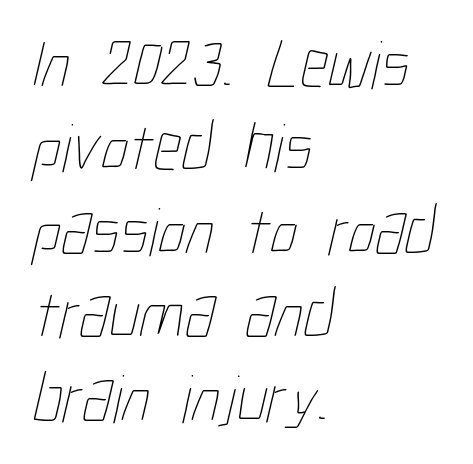
{"bold": "no", "weight": "thin", "width": "condensed", "stroke_contrast": "low", "x_height": "medium", "monospaced": "no", "underline": "no", "align": "left", "line_spacing_ratio": 1.21, "letter_spacing": "normal", "letter_spacing_em": 0.0, "glyph_px": 69}
